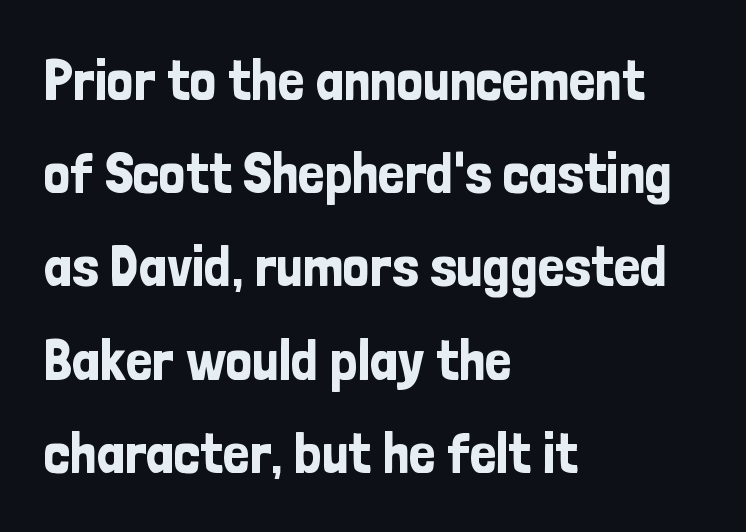
{"serif": "no", "italic": "no", "width": "condensed", "stroke_contrast": "low", "x_height": "medium", "monospaced": "no", "underline": "no", "align": "left", "line_spacing": "normal", "line_spacing_ratio": 1.58, "letter_spacing": "normal", "letter_spacing_em": 0.0, "glyph_px": 59}
